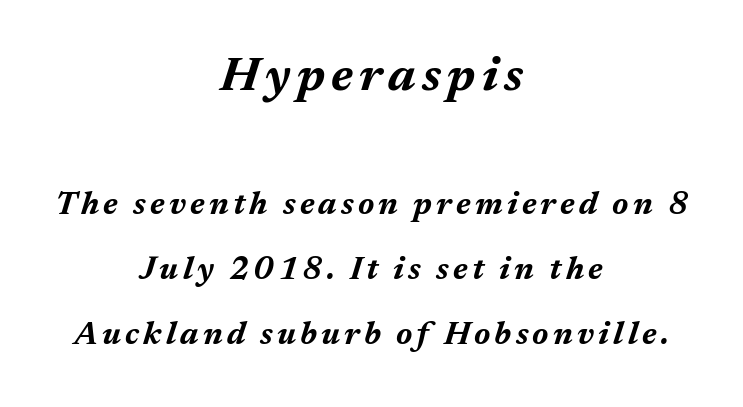
The image shows 48 px bold type, italic (leaning right); set centered, loose line spacing (2.03x), not underlined; the first (top) block is 1.5x larger; medium stroke contrast and a medium x-height.
